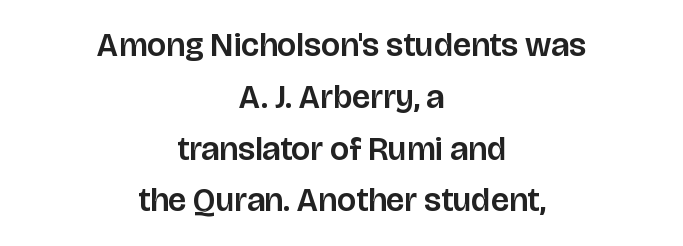
{"serif": "no", "italic": "no", "width": "normal", "stroke_contrast": "low", "x_height": "large", "monospaced": "no", "underline": "no", "align": "center", "line_spacing": "normal", "line_spacing_ratio": 1.57, "letter_spacing": "normal", "letter_spacing_em": 0.0, "glyph_px": 33}
